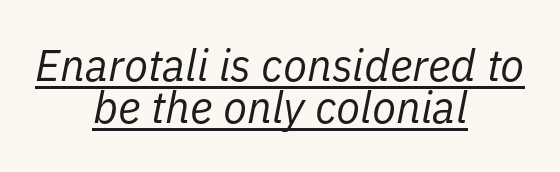
The image shows 44 px regular-weight type, italic (leaning right); set centered, tight line spacing (0.96x), normal letter spacing, underlined; low stroke contrast and a medium x-height.
